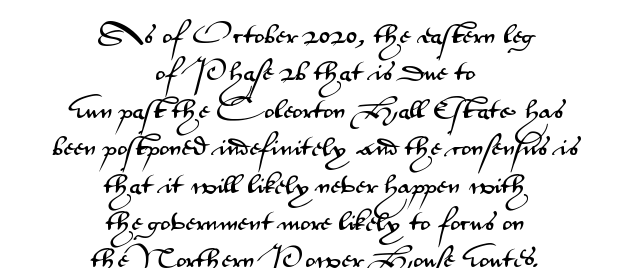
Bare-footed words on every line. Is the letter spacing exaggerated? No — it looks like the ordinary default. Casual observation: everything's sitting right in the middle.
